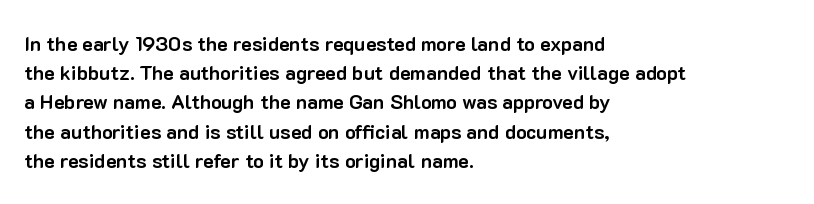
{"italic": "no", "bold": "yes", "underline": "no", "align": "left", "line_spacing": "normal", "line_spacing_ratio": 1.46, "letter_spacing": "normal", "letter_spacing_em": 0.0, "glyph_px": 20}
